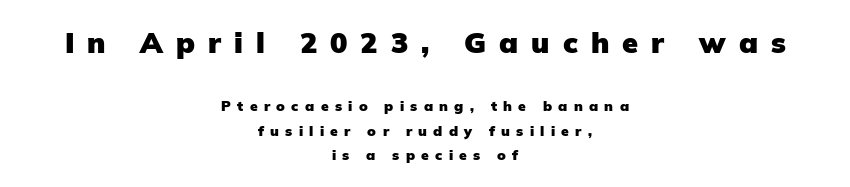
The image shows 29 px heavy sans-serif type, upright; set centered, line spacing 1.73x, unusually wide letter spacing (+0.45 em), not underlined; the first (top) block is 2.07x larger; low stroke contrast and a medium x-height.
